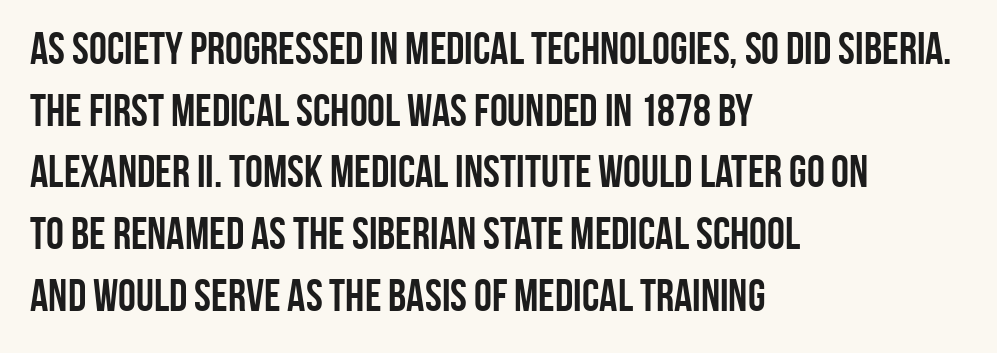
Q: Is the text bold? A: Yes.
Q: Is the text italic (slanted)? A: No, it is upright.
Q: Is the typeface a serif or a sans-serif typeface? A: Sans-serif.
Q: Is the text underlined? A: No.
Q: How is the paragraph aligned? A: Left-aligned.
Q: Is the spacing between letters normal or unusually wide? A: Normal.
Q: Is the spacing between lines tight, normal or loose? A: Normal.
Q: Width (condensed, normal, or wide)? A: Condensed.
Q: Stroke contrast? A: Low.
Q: x-height? A: Large.
Q: Monospaced? A: No.
